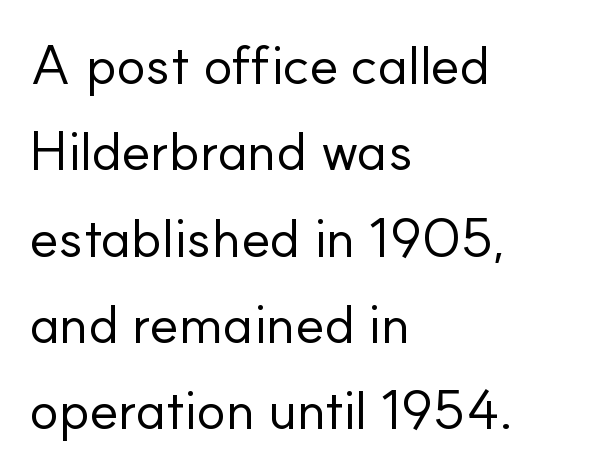
Note the varied advance widths — an 'i' is clearly narrower than an 'm'. Anything drawn beneath the words? Only blank space. The passage shown is not bold in any degree. This sample uses plain, unmodified letter spacing.
